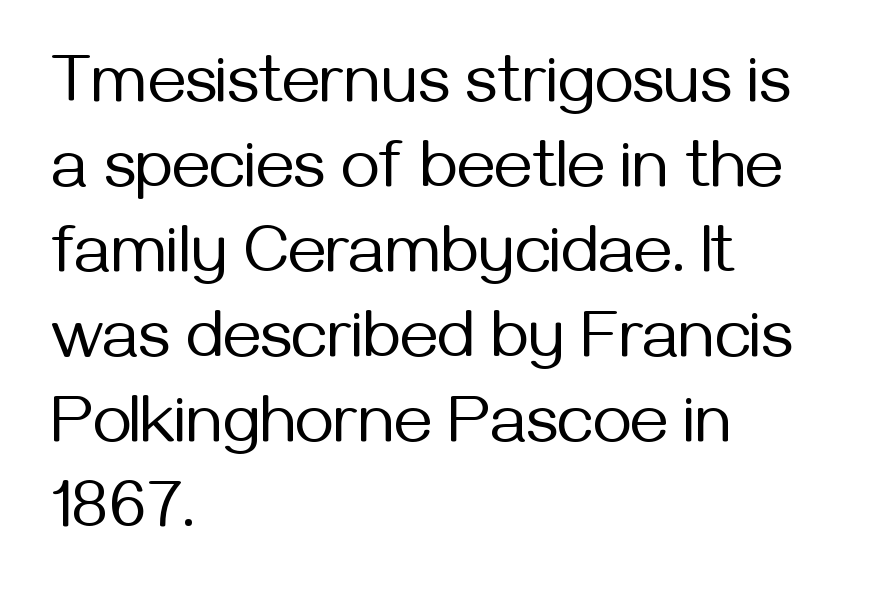
The image shows 67 px regular-weight sans-serif type, upright; set left-aligned, normal line spacing (1.27x), normal letter spacing, not underlined; medium stroke contrast and a medium x-height.
